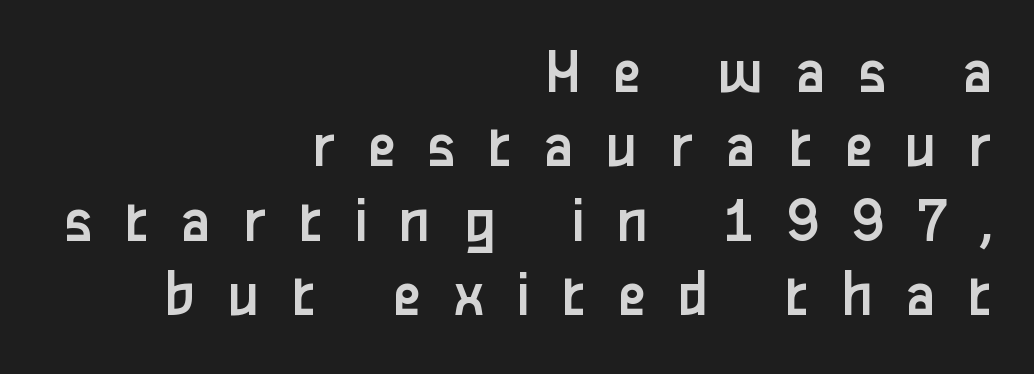
You could barely slide anything between these rows. Letters rest on an invisible, unmarked baseline. These lines were composed using upright roman letters. Observe the wide spacing: letters keep a clear distance from each other.
